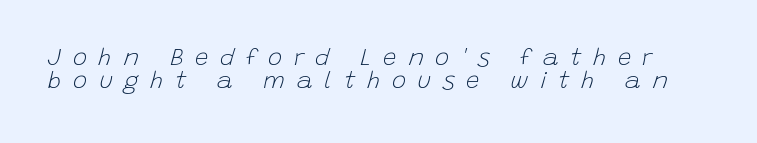
The image shows 24 px text type, italic (leaning right); set tight line spacing (0.97x), unusually wide letter spacing (+0.48 em), not underlined.
